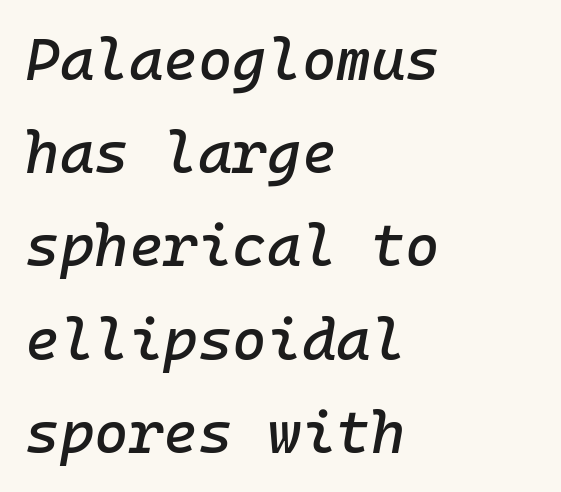
{"italic": "yes", "lean": "right", "slant_degrees": 10, "width": "normal", "stroke_contrast": "low", "x_height": "medium", "monospaced": "yes", "underline": "no", "align": "left", "line_spacing": "normal", "line_spacing_ratio": 1.58, "letter_spacing": "normal", "letter_spacing_em": 0.0, "glyph_px": 59}
